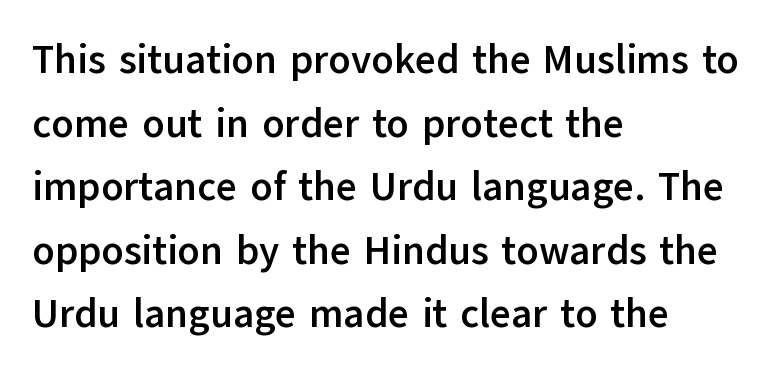
The designer went with a sans here, leaving each stem footless. The gap between lines stays unmarked. Note the varied advance widths — an 'i' is clearly narrower than an 'm'. The face used here is rendered with its standard letterfit. Is the block centered? No — it sits flush against the left margin.
